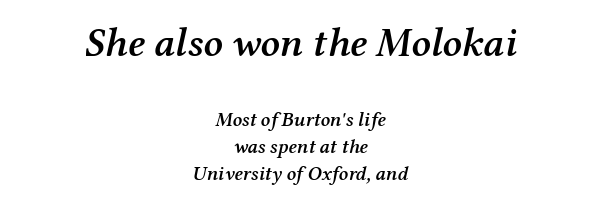
Q: Is the text bold? A: Semi-bold.
Q: Is the text italic (slanted)? A: Yes, it leans right by about 12 degrees.
Q: Is the typeface a serif or a sans-serif typeface? A: Serif.
Q: Is the text underlined? A: No.
Q: How is the paragraph aligned? A: Centered.
Q: Is the spacing between letters normal or unusually wide? A: Normal.
Q: Is the spacing between lines tight, normal or loose? A: Normal.
Q: Which block of text is set in a larger size, the first (top) or the second (bottom)? A: The first (top) one.
Q: Width (condensed, normal, or wide)? A: Normal.
Q: Stroke contrast? A: Medium.
Q: x-height? A: Medium.
Q: Monospaced? A: No.
